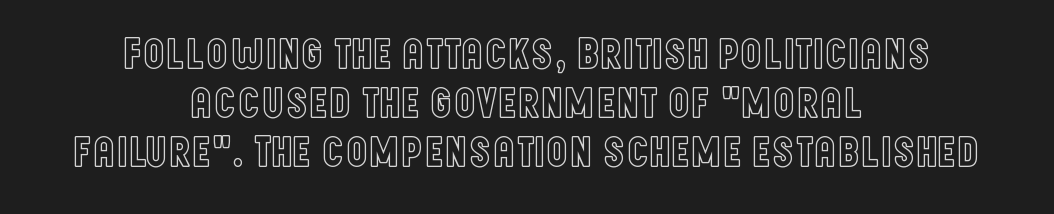
How would I describe the line gaps? Narrow and economical. The passage shown is typed in a proportional face where columns would drift. Bare-footed words on every line. Letter spacing: default.
